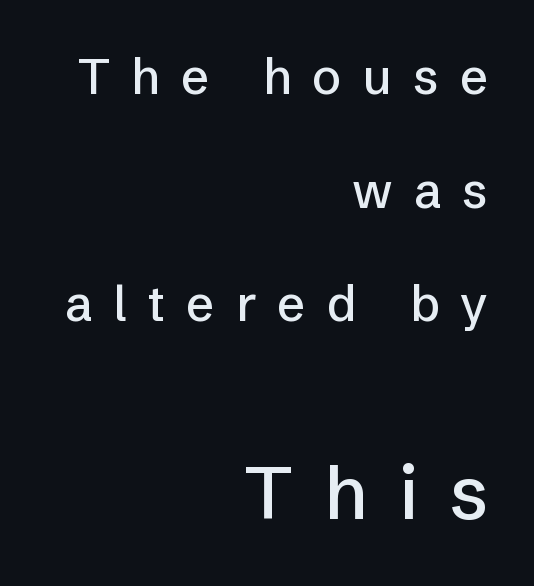
Q: Is the text italic (slanted)? A: No, it is upright.
Q: Is the typeface a serif or a sans-serif typeface? A: Sans-serif.
Q: Is the text underlined? A: No.
Q: How is the paragraph aligned? A: Right-aligned.
Q: Is the spacing between letters normal or unusually wide? A: Unusually wide.
Q: Is the spacing between lines tight, normal or loose? A: Loose.
Q: Which block of text is set in a larger size, the first (top) or the second (bottom)? A: The second (bottom) one.
Q: Width (condensed, normal, or wide)? A: Normal.
Q: Stroke contrast? A: Low.
Q: x-height? A: Medium.
Q: Monospaced? A: No.
